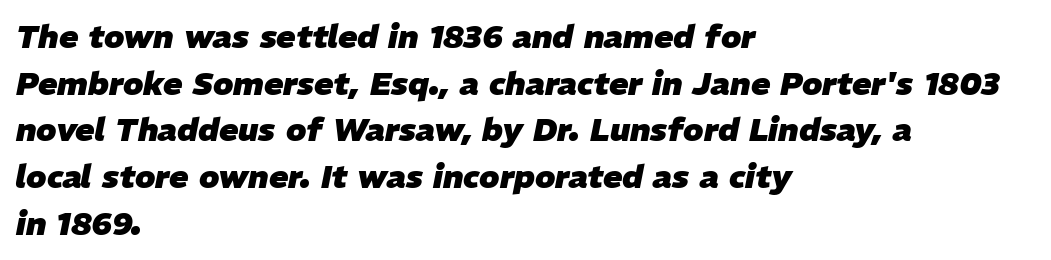
The image shows 32 px heavy type, italic (leaning right); set left-aligned, normal line spacing (1.46x), normal letter spacing, not underlined; low stroke contrast and a medium x-height.
